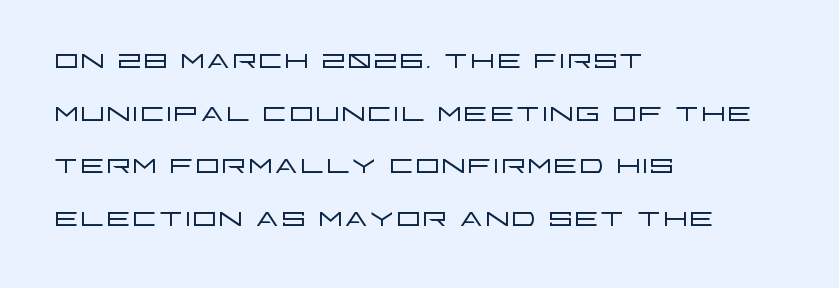
The face used here is proportionally spaced, like ordinary book or web type. The designer left line spacing at the default. Serif or sans? Sans — the stroke terminals are bare. The typesetter chose a ragged-right arrangement here.
